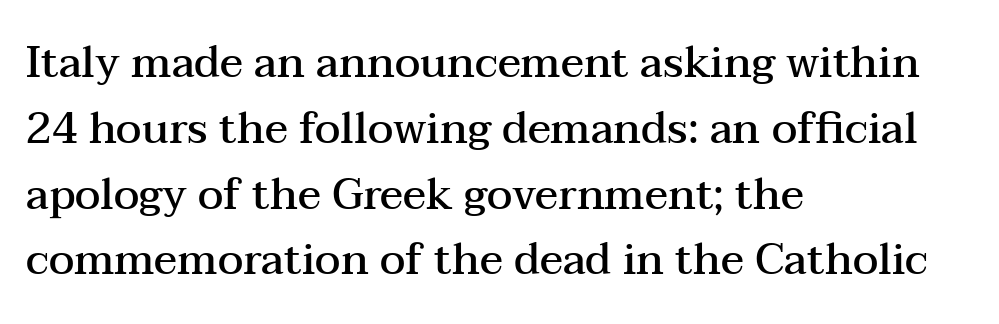
The strokes are fattened partway — semibold, not bold. You could call the tracking neutral — neither tight nor loose. The letters stand upright; this is a roman face. Spacing verdict: proportional, widths tailored to each character. A typesetter would call this leading conventional body-copy spacing.
